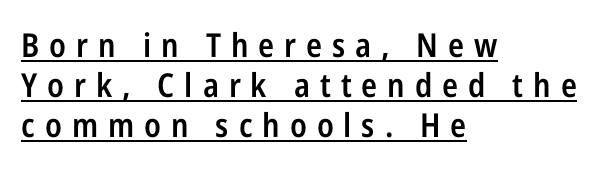
The image shows 33 px semibold, condensed sans-serif type, upright; set left-aligned, line spacing 1.21x, unusually wide letter spacing (+0.3 em), underlined; low stroke contrast and a medium x-height.
